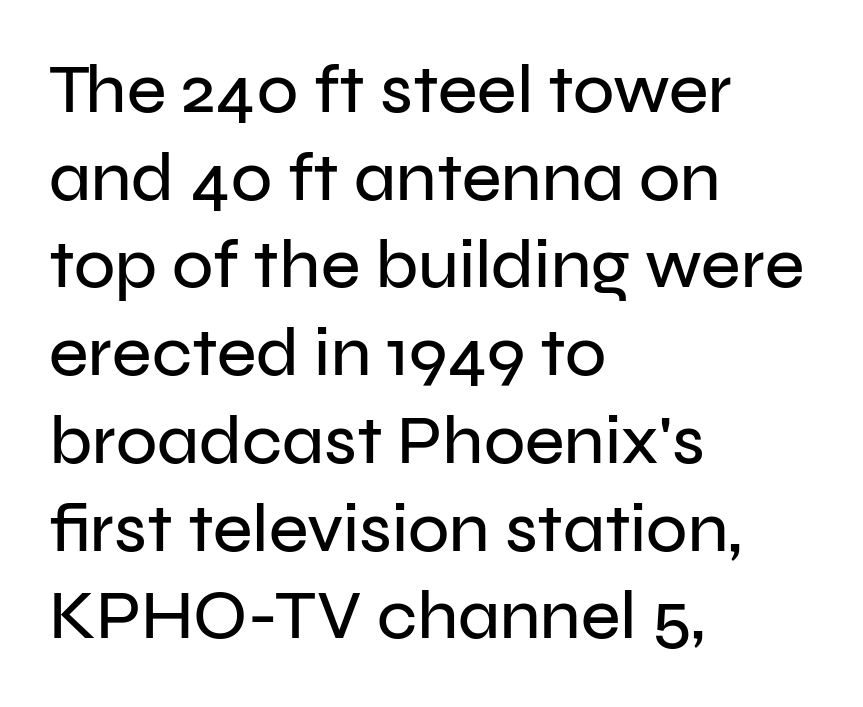
The image shows 68 px sans-serif type, upright; set left-aligned, normal line spacing (1.29x), normal letter spacing, not underlined; low stroke contrast and a medium x-height.
